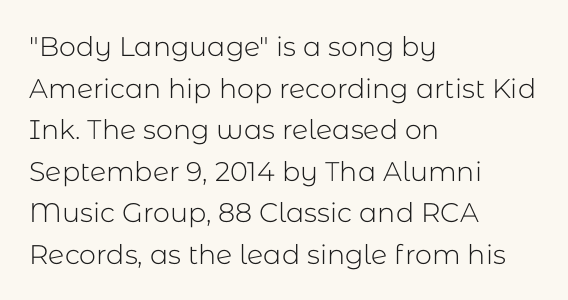
The image shows 27 px text type, upright; set left-aligned, normal line spacing (1.54x), normal letter spacing, not underlined.
